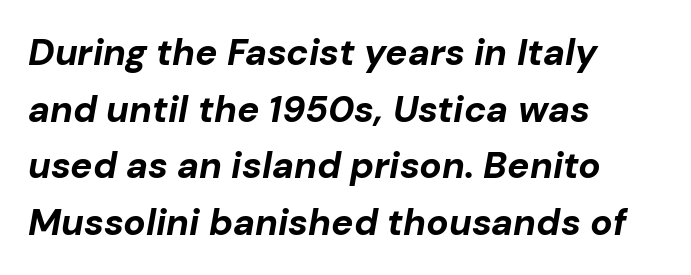
Q: Is the text bold? A: Yes.
Q: Is the text italic (slanted)? A: Yes, it leans right by about 10 degrees.
Q: Is the text underlined? A: No.
Q: How is the paragraph aligned? A: Left-aligned.
Q: Is the spacing between letters normal or unusually wide? A: Normal.
Q: Is the spacing between lines tight, normal or loose? A: Normal.
Q: Width (condensed, normal, or wide)? A: Normal.
Q: Stroke contrast? A: Low.
Q: x-height? A: Medium.
Q: Monospaced? A: No.
